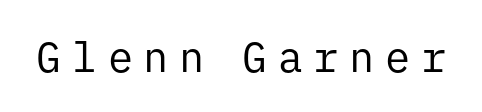
The image shows 42 px regular-weight sans-serif type, upright, monospaced; set unusually wide letter spacing (+0.25 em), not underlined; low stroke contrast and a medium x-height.
